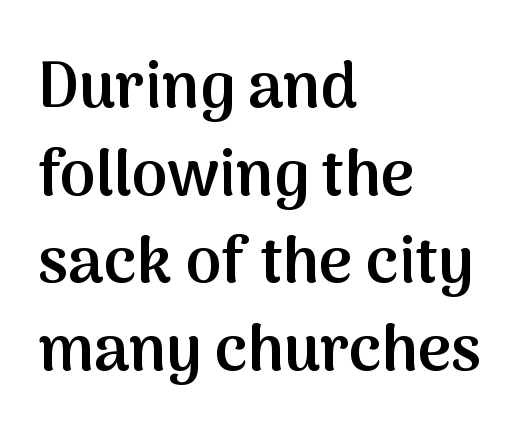
Q: Is the text bold? A: Semi-bold.
Q: Is the text italic (slanted)? A: No, it is upright.
Q: Is the typeface a serif or a sans-serif typeface? A: Sans-serif.
Q: Is the text underlined? A: No.
Q: How is the paragraph aligned? A: Left-aligned.
Q: Is the spacing between letters normal or unusually wide? A: Normal.
Q: Is the spacing between lines tight, normal or loose? A: Normal.
Q: Width (condensed, normal, or wide)? A: Normal.
Q: Stroke contrast? A: Medium.
Q: x-height? A: Medium.
Q: Monospaced? A: No.
